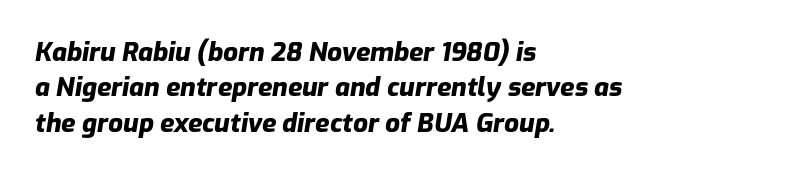
{"italic": "yes", "lean": "right", "slant_degrees": 9, "bold": "yes", "underline": "no", "align": "left", "line_spacing": "normal", "line_spacing_ratio": 1.36, "letter_spacing": "normal", "letter_spacing_em": 0.0, "glyph_px": 26}
